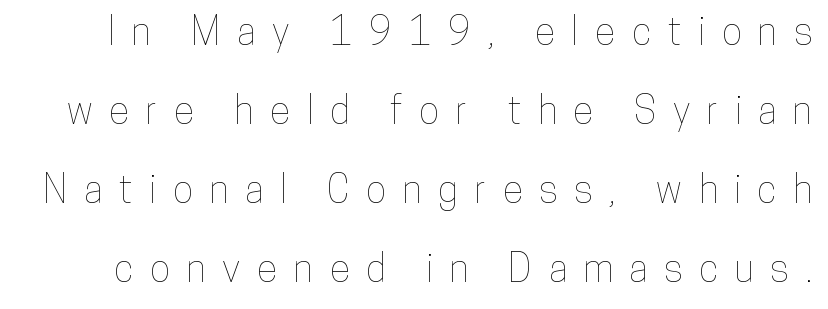
The image shows 38 px condensed type, upright; set loose line spacing (2.08x), unusually wide letter spacing (+0.44 em), not underlined; low stroke contrast and a medium x-height.
